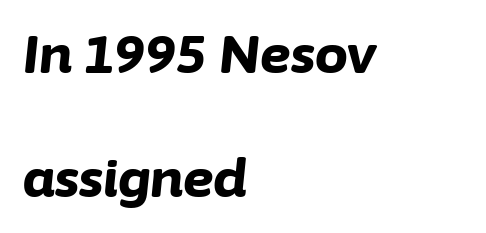
The image shows 52 px bold type, italic (leaning right); set left-aligned, loose line spacing (2.38x), normal letter spacing, not underlined; low stroke contrast and a medium x-height.
